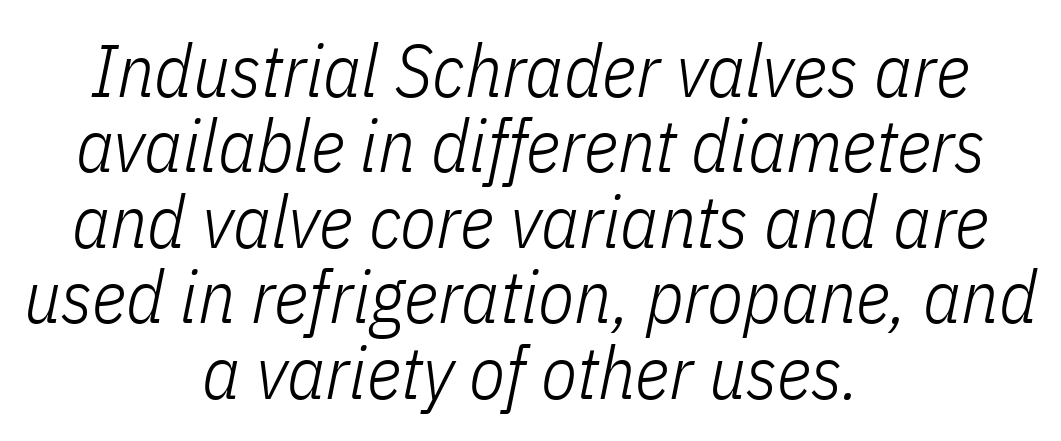
The image shows 74 px light, condensed type, italic (leaning right); set centered, tight line spacing (1.02x), normal letter spacing, not underlined; low stroke contrast and a medium x-height.
